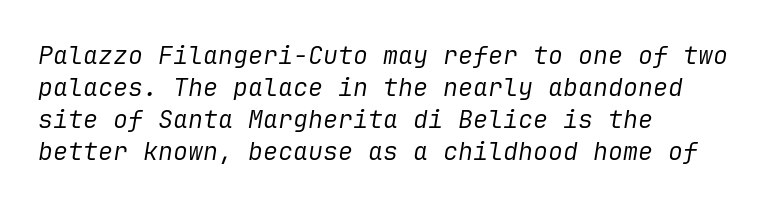
Caption: face not bold, strokes unweighted. Default kerning and tracking; the words read as compact shapes. Nobody drew a line under any word here. Compared with typical paragraphs, the rows here are spaced about the same. The text carries the slant typical of an italic or oblique font. These lines stack with their left ends in a neat column.
